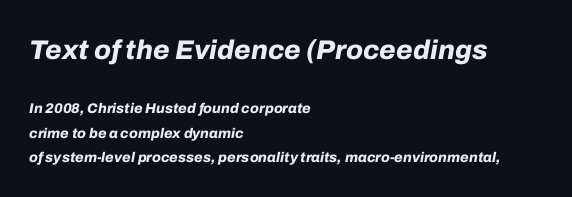
The image shows 27 px bold type, italic (leaning right); set left-aligned, line spacing 1.73x, normal letter spacing, not underlined; the first (top) block is 1.93x larger.
